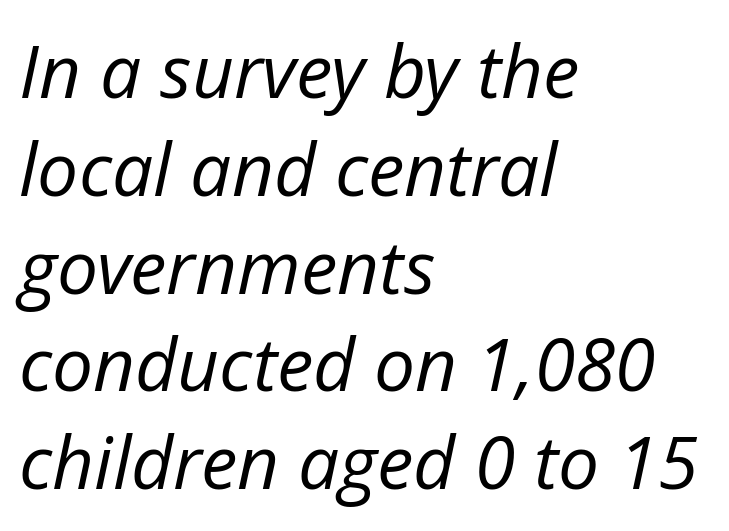
Q: Is the text bold? A: No.
Q: Is the text italic (slanted)? A: Yes, it leans right by about 12 degrees.
Q: Is the text underlined? A: No.
Q: How is the paragraph aligned? A: Left-aligned.
Q: Is the spacing between letters normal or unusually wide? A: Normal.
Q: Is the spacing between lines tight, normal or loose? A: Normal.
Q: Width (condensed, normal, or wide)? A: Normal.
Q: Stroke contrast? A: Low.
Q: x-height? A: Medium.
Q: Monospaced? A: No.
